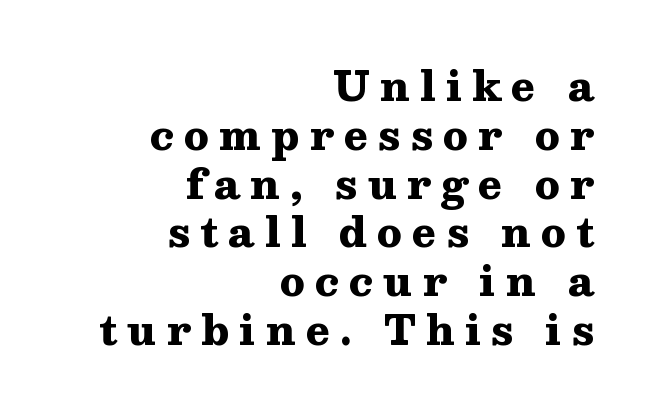
{"serif": "yes", "italic": "no", "bold": "yes", "weight": "heavy", "width": "wide", "stroke_contrast": "medium", "x_height": "medium", "monospaced": "no", "underline": "no", "align": "right", "line_spacing_ratio": 1.22, "letter_spacing": "wide", "letter_spacing_em": 0.25, "glyph_px": 40}
